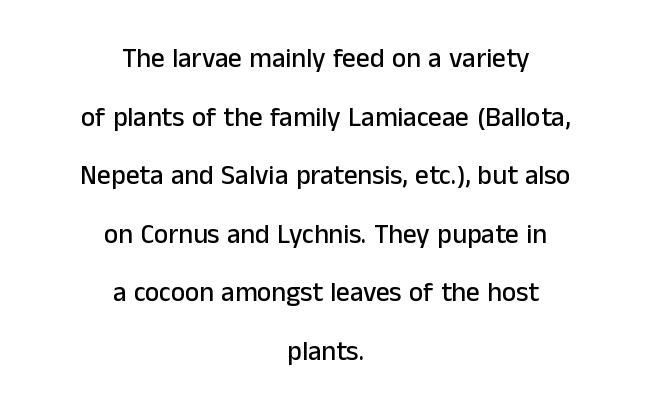
The image shows 27 px text type, upright; set centered, loose line spacing (2.17x), normal letter spacing, not underlined.
